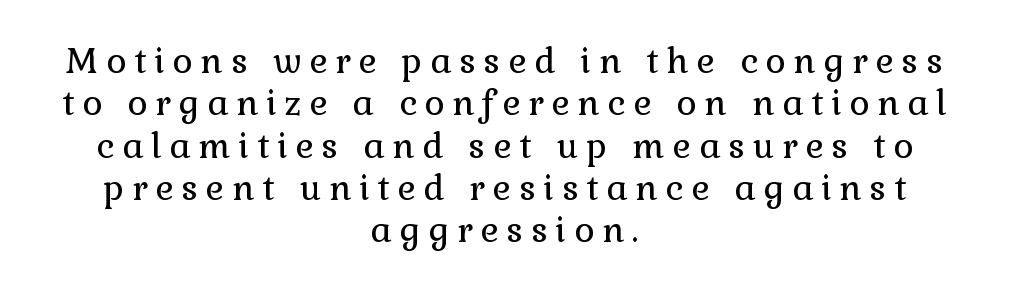
Q: Is the text bold? A: No.
Q: Is the text italic (slanted)? A: No, it is upright.
Q: Is the typeface a serif or a sans-serif typeface? A: Serif.
Q: Is the text underlined? A: No.
Q: How is the paragraph aligned? A: Centered.
Q: Is the spacing between letters normal or unusually wide? A: Unusually wide.
Q: Width (condensed, normal, or wide)? A: Normal.
Q: Stroke contrast? A: Low.
Q: x-height? A: Medium.
Q: Monospaced? A: No.
